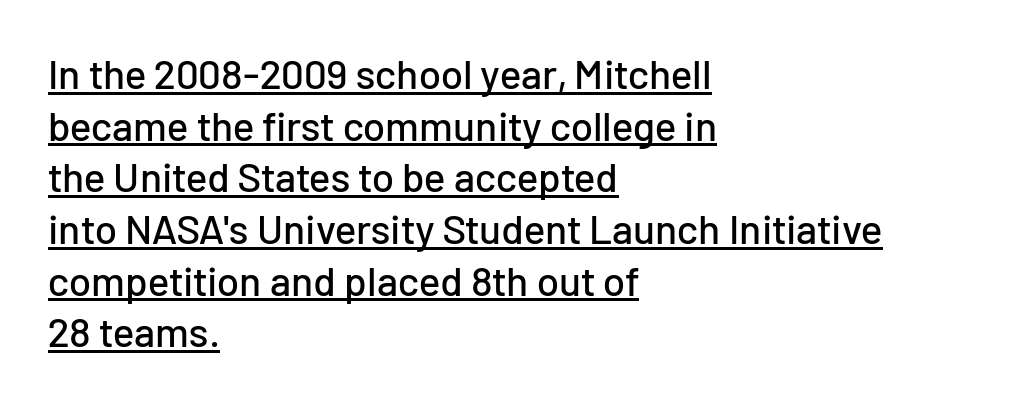
The image shows 41 px sans-serif type, upright; set left-aligned, normal line spacing (1.26x), normal letter spacing, underlined; low stroke contrast and a medium x-height.
